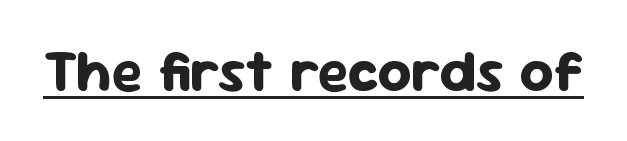
A typographer would call this underscored text. The face used here is rendered with its standard letterfit. The font's upright variant was chosen for this text. Students, this is bold: see how much ink each stroke carries. Is this a sans? Yes — the strokes have no serifs.
